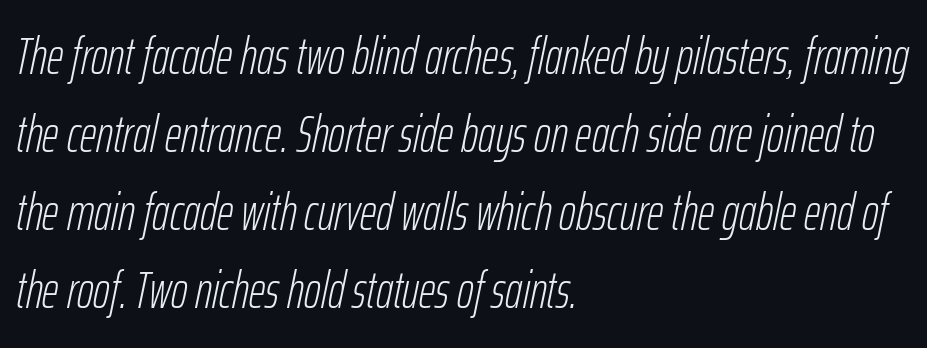
Q: Is the text bold? A: No.
Q: Is the text italic (slanted)? A: Yes, it leans right by about 12 degrees.
Q: Is the text underlined? A: No.
Q: How is the paragraph aligned? A: Left-aligned.
Q: Is the spacing between letters normal or unusually wide? A: Normal.
Q: Is the spacing between lines tight, normal or loose? A: Normal.
Q: Width (condensed, normal, or wide)? A: Condensed.
Q: Stroke contrast? A: Low.
Q: x-height? A: Medium.
Q: Monospaced? A: No.
